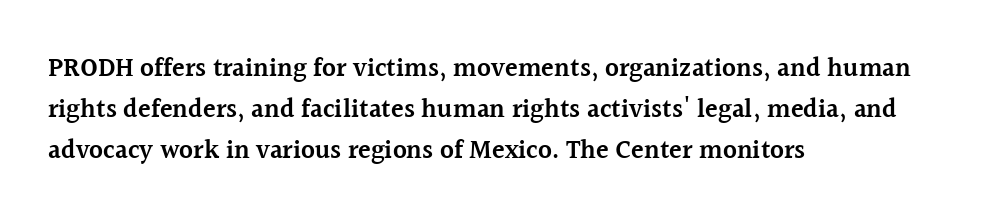
The image shows 26 px text type, upright; set left-aligned, normal line spacing (1.57x), normal letter spacing, not underlined.
